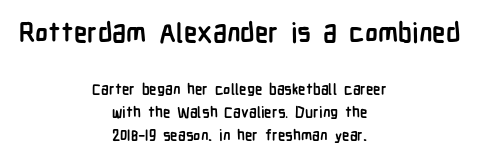
{"italic": "no", "bold": "yes", "underline": "no", "align": "center", "line_spacing": "normal", "line_spacing_ratio": 1.53, "letter_spacing": "normal", "letter_spacing_em": 0.0, "larger_block": "first", "size_ratio": 1.8, "glyph_px": 27}
